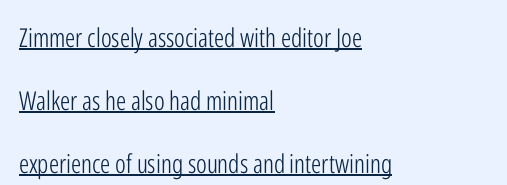
{"italic": "no", "bold": "no", "underline": "yes", "align": "left", "line_spacing": "loose", "line_spacing_ratio": 2.42, "letter_spacing": "normal", "letter_spacing_em": 0.0, "glyph_px": 26}
